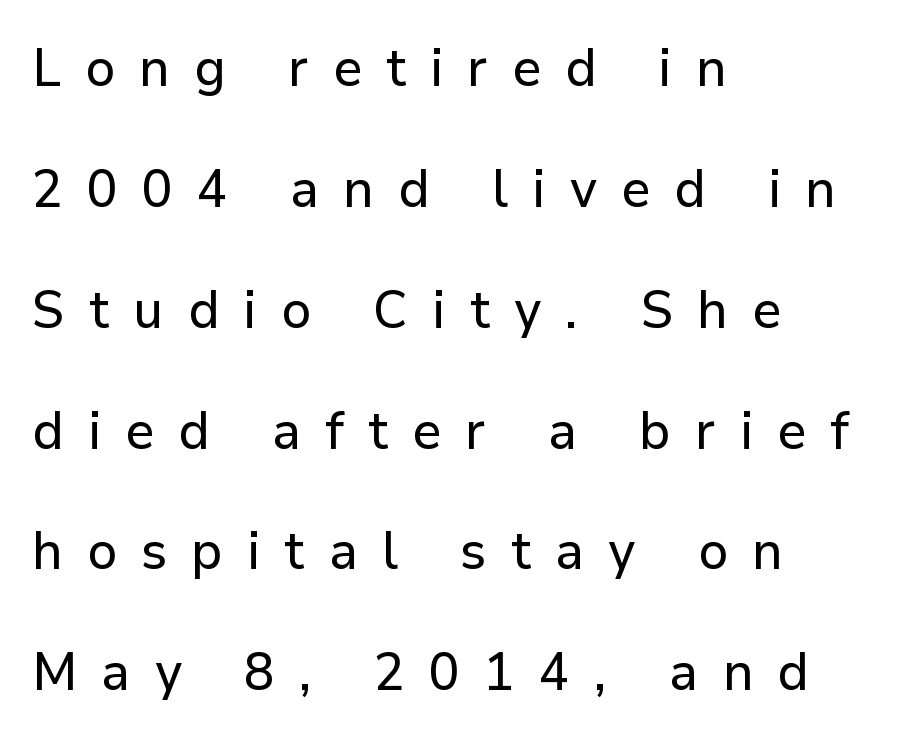
{"serif": "no", "italic": "no", "width": "normal", "stroke_contrast": "low", "x_height": "medium", "monospaced": "no", "underline": "no", "align": "left", "line_spacing": "loose", "line_spacing_ratio": 2.28, "letter_spacing": "wide", "letter_spacing_em": 0.46, "glyph_px": 53}
